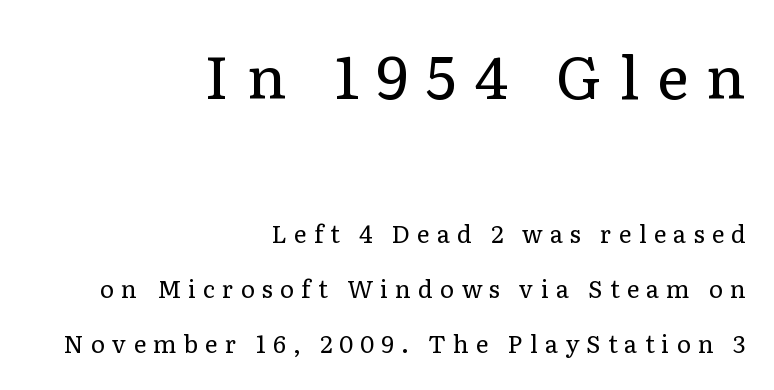
No extra ink here — the face is not bold. Designer's note — italics off, roman on. The passage shown is not underscored anywhere. This rendering uses right alignment, leaving the left contour irregular. Varying glyph widths throughout — classic text-font behaviour.
